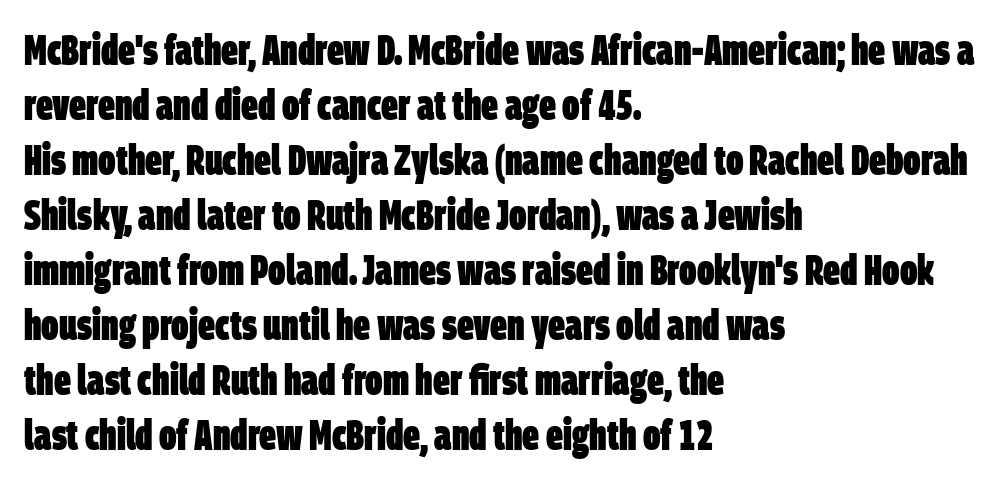
Q: Is the text bold? A: Yes.
Q: Is the typeface a serif or a sans-serif typeface? A: Sans-serif.
Q: Is the text underlined? A: No.
Q: How is the paragraph aligned? A: Left-aligned.
Q: Is the spacing between letters normal or unusually wide? A: Normal.
Q: Is the spacing between lines tight, normal or loose? A: Normal.
Q: Width (condensed, normal, or wide)? A: Condensed.
Q: Stroke contrast? A: Low.
Q: x-height? A: Large.
Q: Monospaced? A: No.
